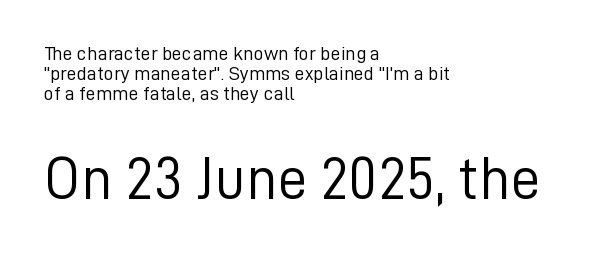
The image shows 60 px light sans-serif type, upright; set left-aligned, tight line spacing (1.0x), normal letter spacing, not underlined; the second (bottom) block is 3.0x larger; low stroke contrast and a medium x-height.
